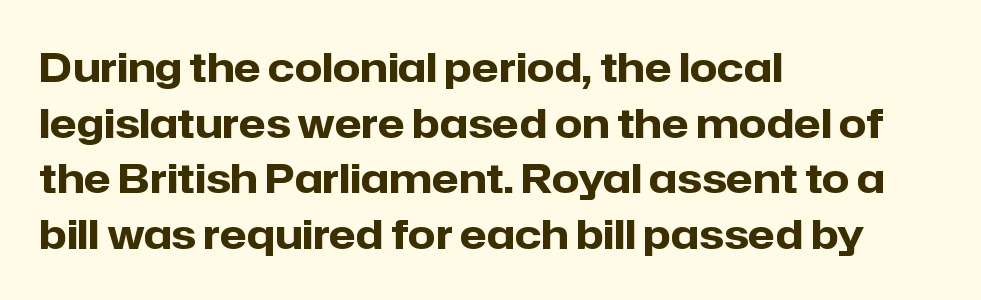
Q: Is the text bold? A: Yes.
Q: Is the text italic (slanted)? A: No, it is upright.
Q: Is the typeface a serif or a sans-serif typeface? A: Sans-serif.
Q: Is the text underlined? A: No.
Q: How is the paragraph aligned? A: Left-aligned.
Q: Is the spacing between letters normal or unusually wide? A: Normal.
Q: Is the spacing between lines tight, normal or loose? A: Normal.
Q: Width (condensed, normal, or wide)? A: Normal.
Q: Stroke contrast? A: Low.
Q: x-height? A: Medium.
Q: Monospaced? A: No.
